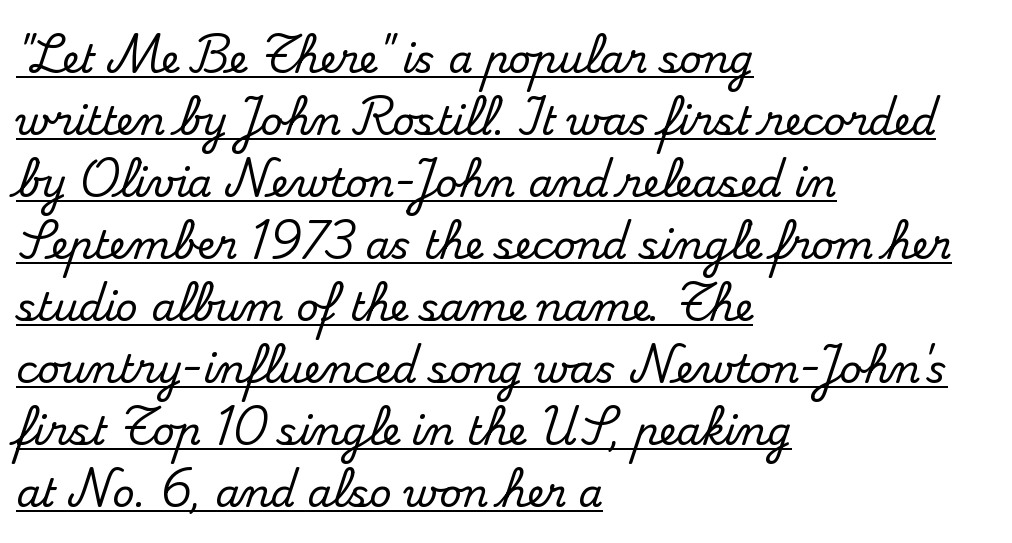
The image shows 39 px text type; set left-aligned, normal line spacing (1.59x), normal letter spacing, underlined; medium stroke contrast and a small x-height.
